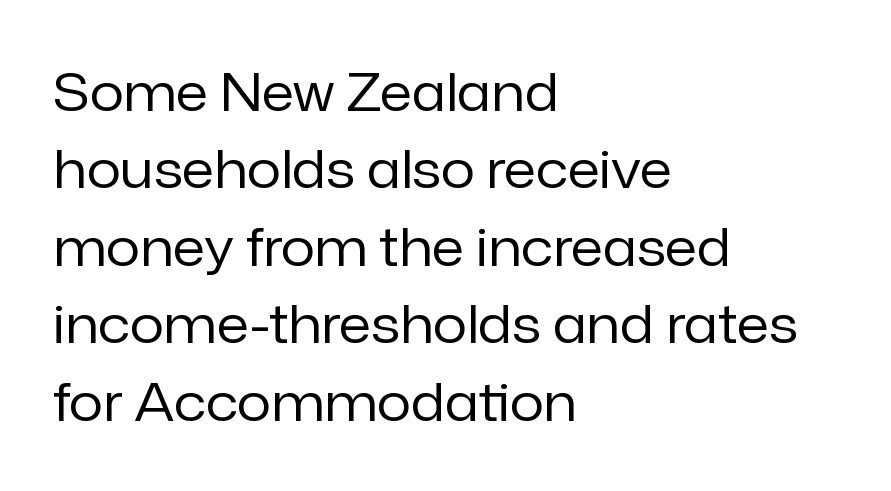
{"serif": "no", "italic": "no", "bold": "no", "weight": "regular", "width": "normal", "stroke_contrast": "low", "x_height": "medium", "monospaced": "no", "underline": "no", "align": "left", "line_spacing": "normal", "line_spacing_ratio": 1.46, "letter_spacing": "normal", "letter_spacing_em": 0.0, "glyph_px": 53}
